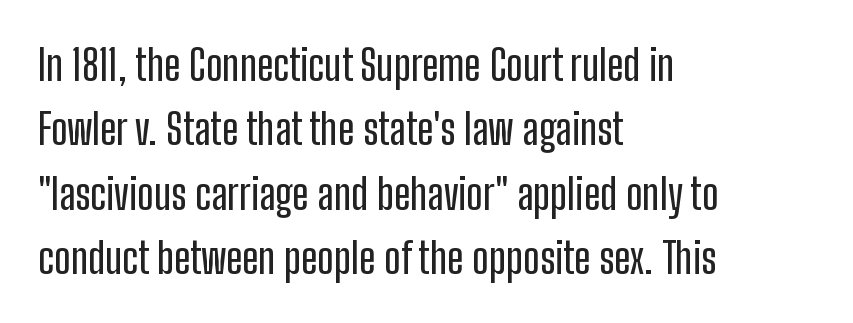
The text block is weighted toward the left margin, trailing off unevenly rightward. Style check: upright. Proportional: the letters do not fall into vertical columns. The line-height multiplier appears to be the usual default. Words appear dense and cohesive because spacing is normal. The space beneath each line is pristine and unruled.
